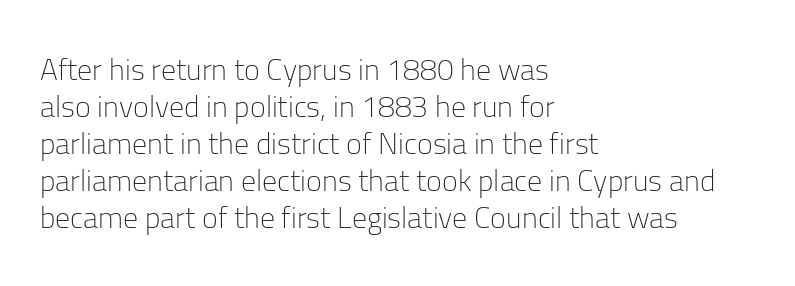
Q: Is the text bold? A: No.
Q: Is the text italic (slanted)? A: No, it is upright.
Q: Is the typeface a serif or a sans-serif typeface? A: Sans-serif.
Q: Is the text underlined? A: No.
Q: How is the paragraph aligned? A: Left-aligned.
Q: Is the spacing between letters normal or unusually wide? A: Normal.
Q: Width (condensed, normal, or wide)? A: Normal.
Q: Stroke contrast? A: Low.
Q: x-height? A: Medium.
Q: Monospaced? A: No.
